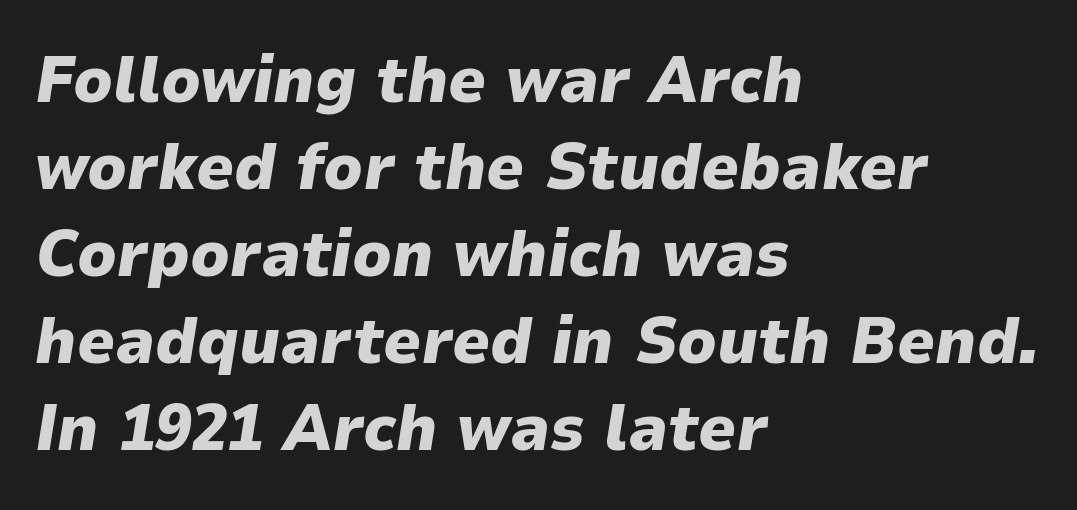
Each glyph is drawn with heavy, bold strokes. The letters sit at their default tracking, neither squeezed nor spread. Rule under the text: the space is simply empty. Here the designer chose a conventional face with non-uniform glyph widths.
